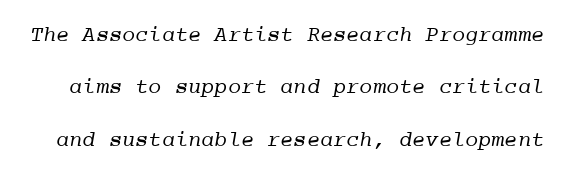
{"bold": "no", "underline": "no", "line_spacing": "loose", "line_spacing_ratio": 2.38, "letter_spacing": "normal", "letter_spacing_em": 0.0, "glyph_px": 22}
